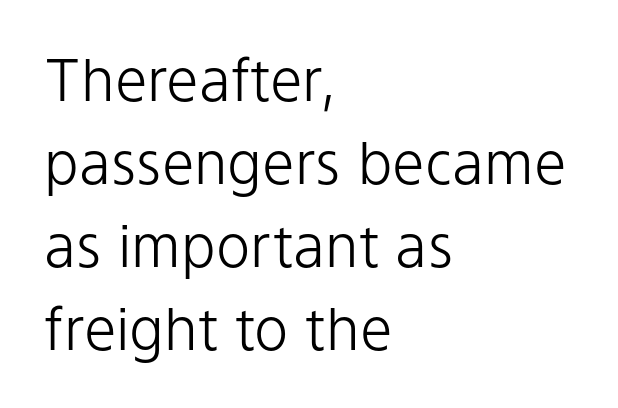
Q: Is the text bold? A: No.
Q: Is the text italic (slanted)? A: No, it is upright.
Q: Is the typeface a serif or a sans-serif typeface? A: Sans-serif.
Q: Is the text underlined? A: No.
Q: How is the paragraph aligned? A: Left-aligned.
Q: Is the spacing between letters normal or unusually wide? A: Normal.
Q: Is the spacing between lines tight, normal or loose? A: Normal.
Q: Width (condensed, normal, or wide)? A: Normal.
Q: Stroke contrast? A: Low.
Q: x-height? A: Medium.
Q: Monospaced? A: No.
